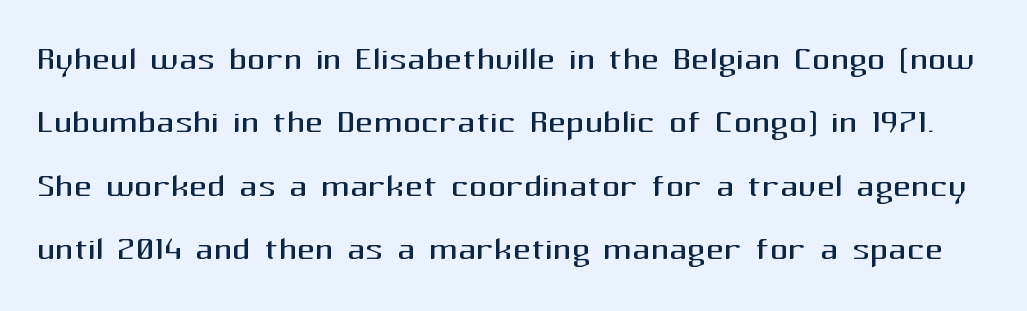
{"serif": "no", "italic": "no", "bold": "no", "weight": "regular", "width": "normal", "stroke_contrast": "medium", "x_height": "medium", "monospaced": "no", "underline": "no", "line_spacing": "normal", "line_spacing_ratio": 1.41, "letter_spacing": "normal", "letter_spacing_em": 0.0, "glyph_px": 45}
